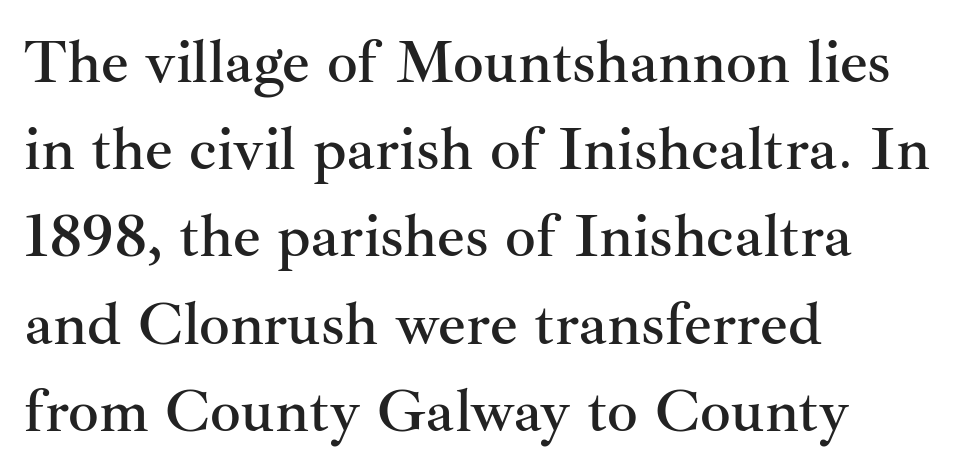
{"serif": "yes", "italic": "no", "width": "normal", "stroke_contrast": "medium", "x_height": "small", "monospaced": "no", "underline": "no", "align": "left", "line_spacing": "normal", "line_spacing_ratio": 1.43, "letter_spacing": "normal", "letter_spacing_em": 0.0, "glyph_px": 61}
